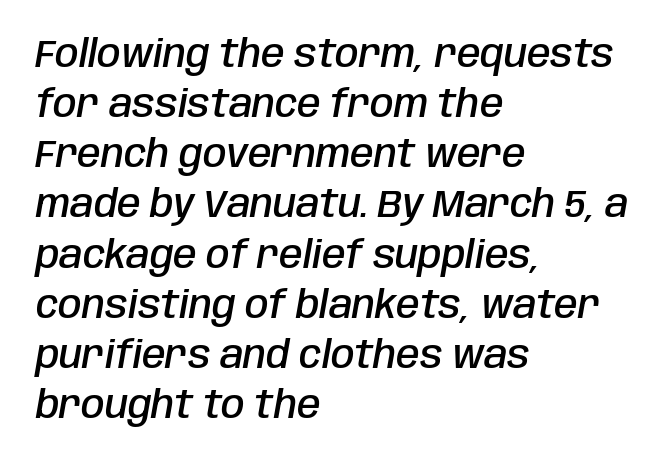
Semibold letterforms, between regular and bold. Do the characters align in a grid? No, the font is proportional. The lines sit at an ordinary, default distance from one another. The lines in this sample share a left origin and differ only in where they stop. How are the letters spaced? Ordinarily, with no added tracking. A typesetter would mark this as italic.
